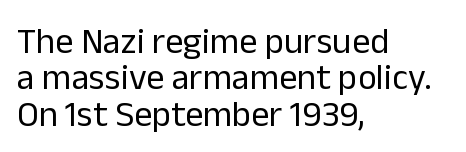
{"serif": "no", "italic": "no", "bold": "no", "weight": "regular", "width": "normal", "stroke_contrast": "low", "x_height": "medium", "monospaced": "no", "underline": "no", "align": "left", "line_spacing": "tight", "line_spacing_ratio": 1.01, "letter_spacing": "normal", "letter_spacing_em": 0.0, "glyph_px": 36}
